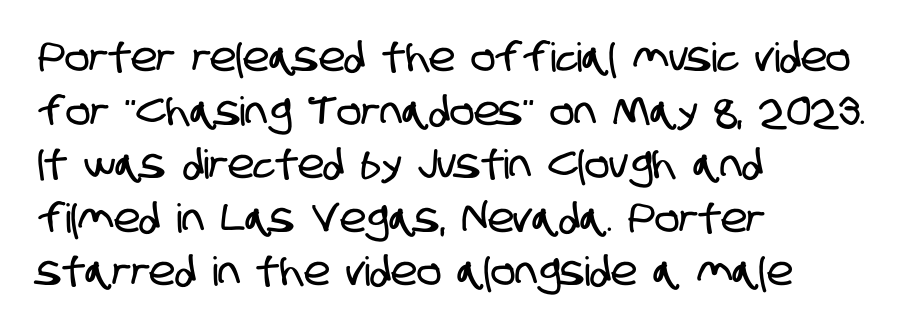
{"serif": "no", "width": "condensed", "stroke_contrast": "low", "x_height": "large", "monospaced": "no", "underline": "no", "align": "left", "line_spacing": "normal", "line_spacing_ratio": 1.34, "letter_spacing": "normal", "letter_spacing_em": 0.0, "glyph_px": 40}
